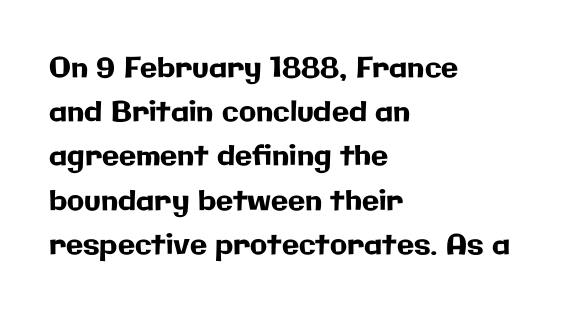
You could call the tracking neutral — neither tight nor loose. Typographically, this falls in the sans-serif category. Short and long lines alike share a common starting point at left. A typesetter would call this leading conventional body-copy spacing.
